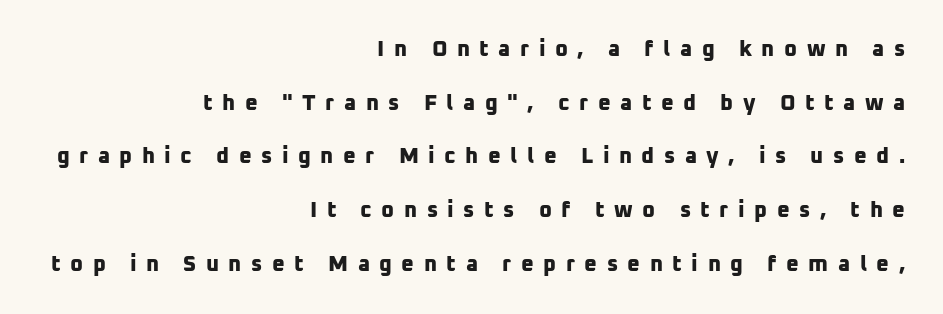
Q: Is the text bold? A: Yes.
Q: Is the text underlined? A: No.
Q: How is the paragraph aligned? A: Right-aligned.
Q: Is the spacing between letters normal or unusually wide? A: Unusually wide.
Q: Is the spacing between lines tight, normal or loose? A: Loose.
